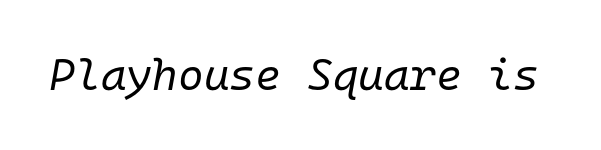
The image shows 44 px regular-weight type, italic (leaning right), monospaced; set normal letter spacing, not underlined; low stroke contrast and a medium x-height.
